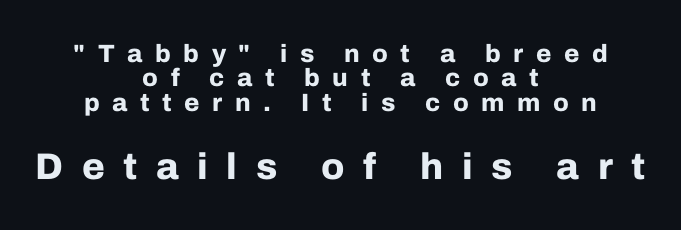
The image shows 37 px bold sans-serif type, upright; set centered, tight line spacing (0.98x), unusually wide letter spacing (+0.5 em), not underlined; the second (bottom) block is 1.48x larger; low stroke contrast and a medium x-height.
